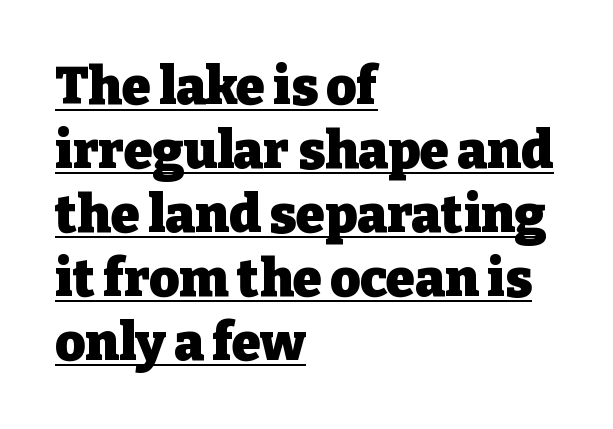
Q: Is the text bold? A: Yes.
Q: Is the text italic (slanted)? A: No, it is upright.
Q: Is the typeface a serif or a sans-serif typeface? A: Serif.
Q: Is the text underlined? A: Yes.
Q: How is the paragraph aligned? A: Left-aligned.
Q: Is the spacing between letters normal or unusually wide? A: Normal.
Q: Width (condensed, normal, or wide)? A: Normal.
Q: Stroke contrast? A: Low.
Q: x-height? A: Medium.
Q: Monospaced? A: No.
